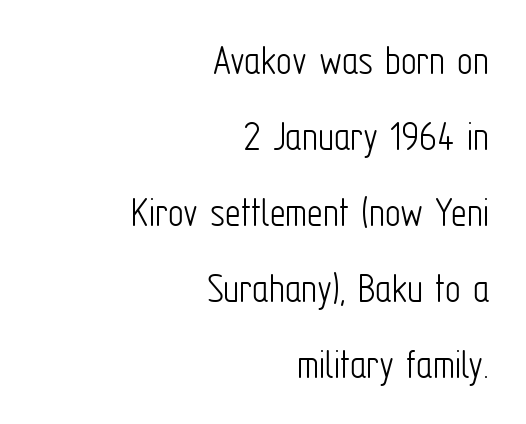
Here the designer chose a conventional face with non-uniform glyph widths. The specimen reads as upright at a glance. The face used here is rendered with its standard letterfit. Compared with a typical body face, this is equally light or lighter still. This sample is right-justified, so line beginnings fall wherever the words allow. The space beneath each line is pristine and unruled.
